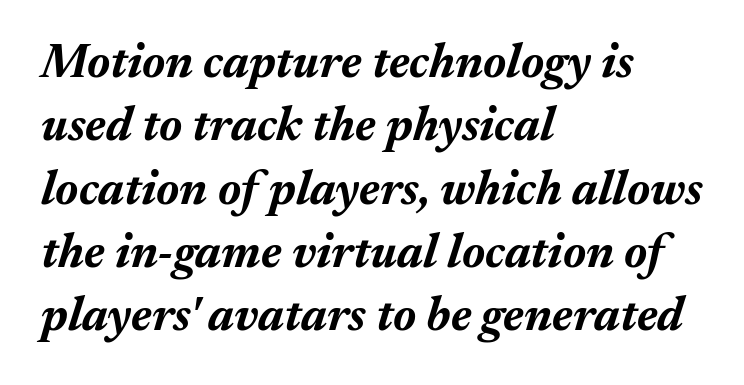
{"italic": "yes", "lean": "right", "slant_degrees": 17, "bold": "yes", "weight": "bold", "width": "normal", "stroke_contrast": "medium", "x_height": "medium", "monospaced": "no", "underline": "no", "align": "left", "line_spacing": "normal", "line_spacing_ratio": 1.32, "letter_spacing": "normal", "letter_spacing_em": 0.0, "glyph_px": 48}
